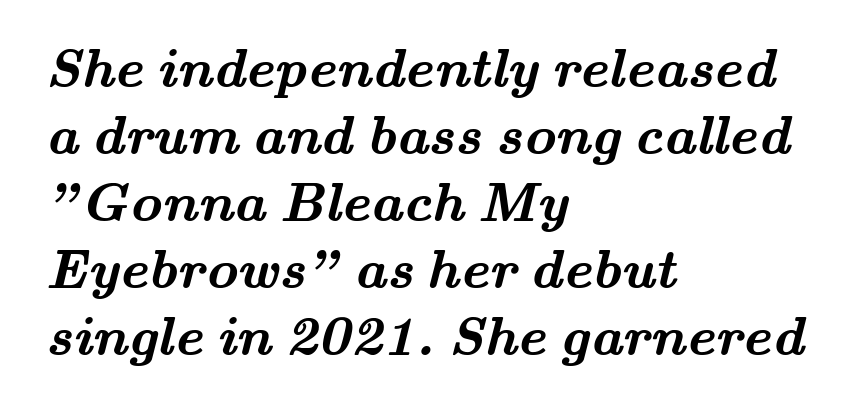
Note the varied advance widths — an 'i' is clearly narrower than an 'm'. Its strokes are broad and dark, the hallmark of bold type. Letters rest on an invisible, unmarked baseline. Unlike a clean sans, this face finishes its strokes with serifs. The typesetter chose a ragged-right arrangement here.
